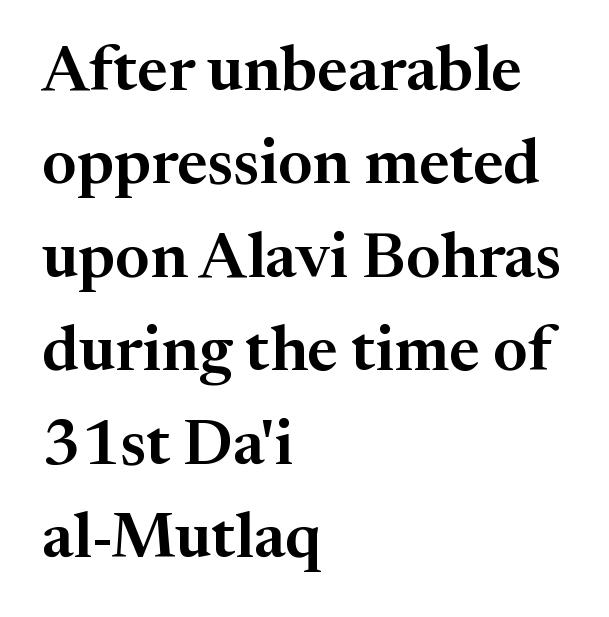
{"serif": "yes", "italic": "no", "width": "normal", "stroke_contrast": "medium", "x_height": "medium", "monospaced": "no", "underline": "no", "align": "left", "line_spacing": "normal", "line_spacing_ratio": 1.46, "letter_spacing": "normal", "letter_spacing_em": 0.0, "glyph_px": 64}
